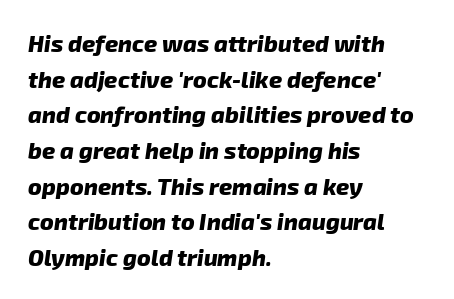
Q: Is the text bold? A: Yes.
Q: Is the text underlined? A: No.
Q: How is the paragraph aligned? A: Left-aligned.
Q: Is the spacing between letters normal or unusually wide? A: Normal.
Q: Is the spacing between lines tight, normal or loose? A: Normal.
